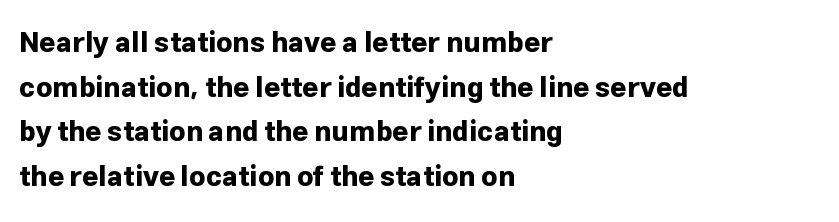
Q: Is the text bold? A: Yes.
Q: Is the text italic (slanted)? A: No, it is upright.
Q: Is the typeface a serif or a sans-serif typeface? A: Sans-serif.
Q: Is the text underlined? A: No.
Q: How is the paragraph aligned? A: Left-aligned.
Q: Is the spacing between letters normal or unusually wide? A: Normal.
Q: Is the spacing between lines tight, normal or loose? A: Normal.
Q: Width (condensed, normal, or wide)? A: Normal.
Q: Stroke contrast? A: Low.
Q: x-height? A: Medium.
Q: Monospaced? A: No.
